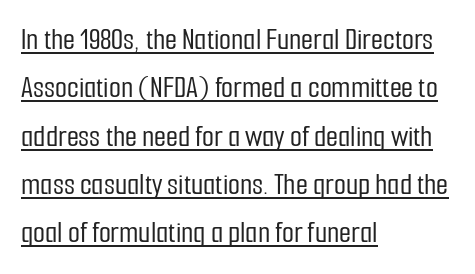
{"serif": "no", "italic": "no", "width": "condensed", "stroke_contrast": "low", "x_height": "medium", "monospaced": "no", "underline": "yes", "align": "left", "line_spacing": "normal", "line_spacing_ratio": 1.56, "letter_spacing": "normal", "letter_spacing_em": 0.0, "glyph_px": 31}
